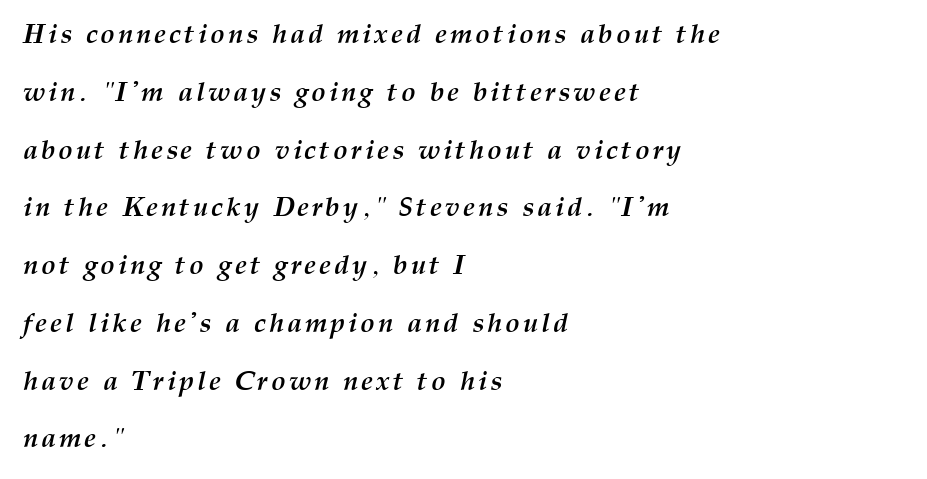
The image shows 27 px bold type, italic (leaning right); set left-aligned, loose line spacing (2.14x), not underlined.
